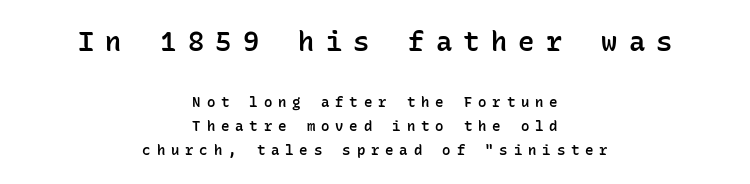
{"italic": "no", "bold": "semi", "underline": "no", "align": "center", "line_spacing_ratio": 1.71, "letter_spacing": "wide", "letter_spacing_em": 0.42, "larger_block": "first", "size_ratio": 1.93, "glyph_px": 27}
